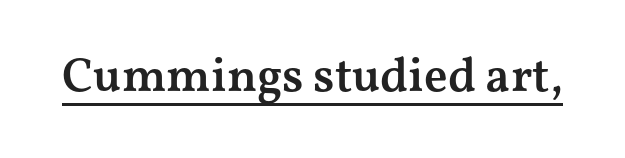
{"serif": "yes", "italic": "no", "bold": "semi", "weight": "semibold", "width": "wide", "stroke_contrast": "medium", "x_height": "medium", "monospaced": "no", "underline": "yes", "letter_spacing": "normal", "letter_spacing_em": 0.0, "glyph_px": 48}
